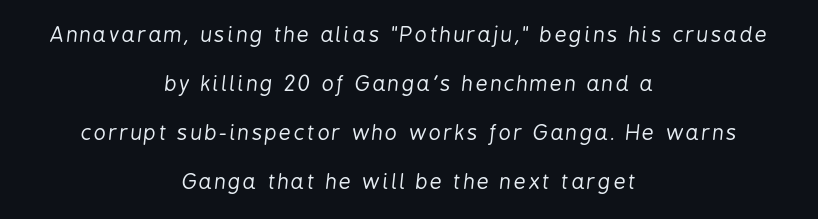
Q: Is the text bold? A: No.
Q: Is the text italic (slanted)? A: Yes, it leans right by about 6 degrees.
Q: Is the text underlined? A: No.
Q: How is the paragraph aligned? A: Centered.
Q: Is the spacing between lines tight, normal or loose? A: Loose.
